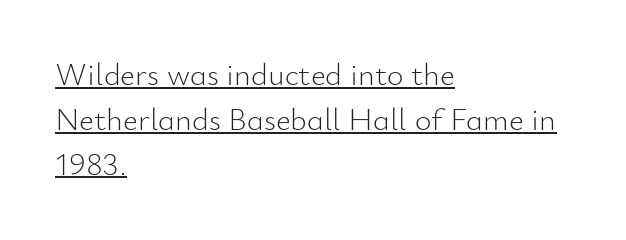
Q: Is the text bold? A: No.
Q: Is the text italic (slanted)? A: No, it is upright.
Q: Is the typeface a serif or a sans-serif typeface? A: Sans-serif.
Q: Is the text underlined? A: Yes.
Q: How is the paragraph aligned? A: Left-aligned.
Q: Is the spacing between letters normal or unusually wide? A: Normal.
Q: Is the spacing between lines tight, normal or loose? A: Normal.
Q: Width (condensed, normal, or wide)? A: Normal.
Q: Stroke contrast? A: Low.
Q: x-height? A: Small.
Q: Monospaced? A: No.
